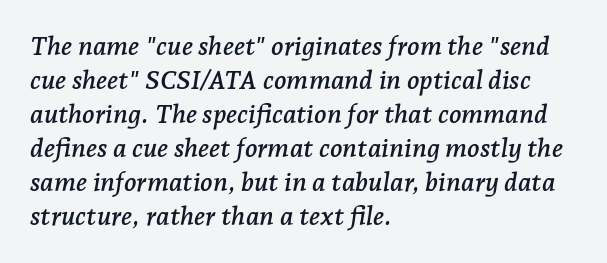
Q: Is the text italic (slanted)? A: Yes, it leans right by about 7 degrees.
Q: Is the text underlined? A: No.
Q: How is the paragraph aligned? A: Left-aligned.
Q: Is the spacing between letters normal or unusually wide? A: Normal.
Q: Is the spacing between lines tight, normal or loose? A: Normal.
